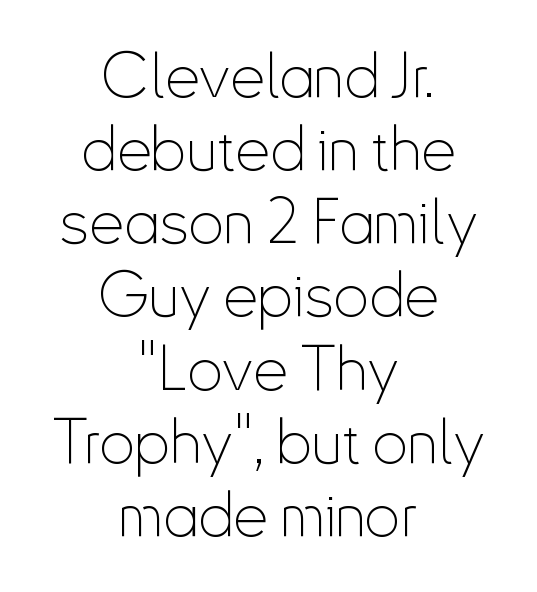
{"serif": "no", "italic": "no", "bold": "no", "weight": "thin", "width": "condensed", "stroke_contrast": "low", "x_height": "small", "monospaced": "no", "underline": "no", "align": "center", "line_spacing_ratio": 1.18, "letter_spacing": "normal", "letter_spacing_em": 0.0, "glyph_px": 62}
